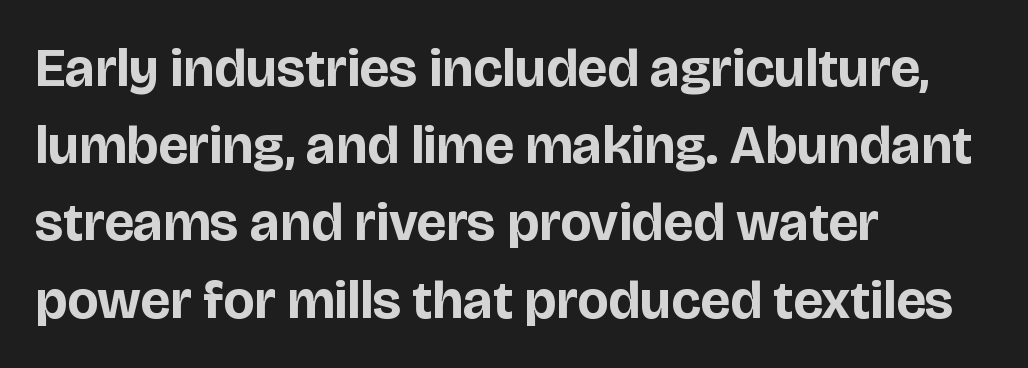
The image shows 54 px bold sans-serif type, upright; set left-aligned, normal line spacing (1.43x), normal letter spacing, not underlined; low stroke contrast and a large x-height.
